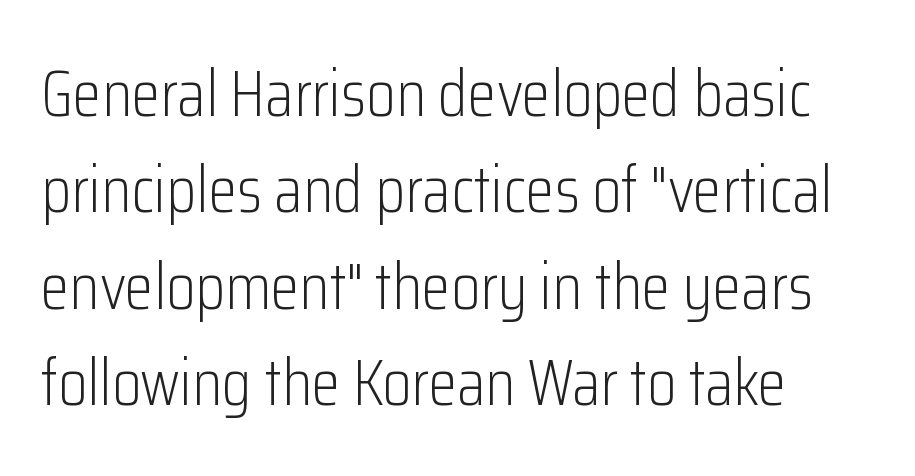
{"serif": "no", "italic": "no", "bold": "no", "weight": "light", "width": "condensed", "stroke_contrast": "low", "x_height": "medium", "monospaced": "no", "underline": "no", "align": "left", "line_spacing": "normal", "line_spacing_ratio": 1.46, "letter_spacing": "normal", "letter_spacing_em": 0.0, "glyph_px": 66}
